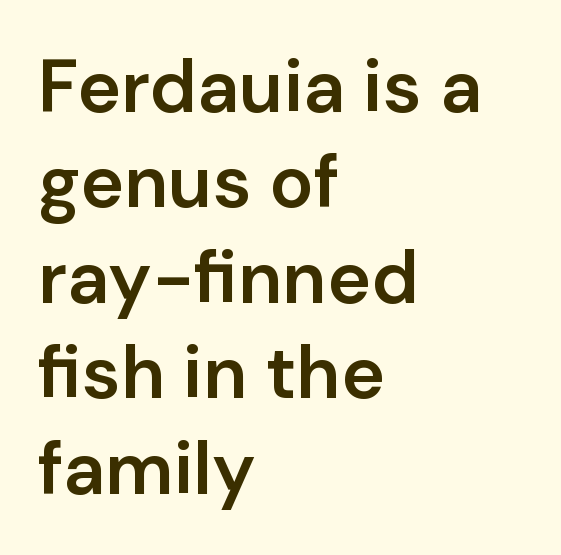
The image shows 74 px semibold sans-serif type, upright; set left-aligned, normal line spacing (1.29x), normal letter spacing, not underlined; low stroke contrast and a medium x-height.
